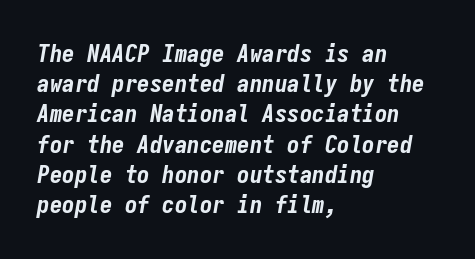
Q: Is the text bold? A: Yes.
Q: Is the text italic (slanted)? A: Yes, it leans right by about 9 degrees.
Q: Is the text underlined? A: No.
Q: How is the paragraph aligned? A: Left-aligned.
Q: Is the spacing between letters normal or unusually wide? A: Normal.
